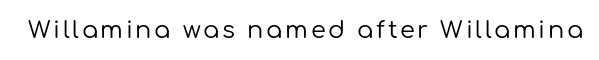
Q: Is the text bold? A: No.
Q: Is the text italic (slanted)? A: No, it is upright.
Q: Is the text underlined? A: No.
